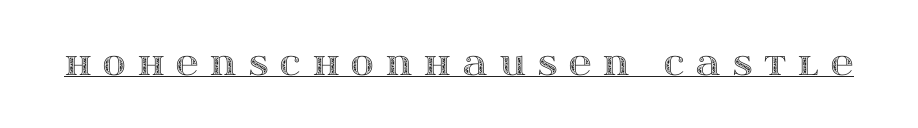
Q: Is the text italic (slanted)? A: No, it is upright.
Q: Is the text underlined? A: Yes.
Q: Is the spacing between letters normal or unusually wide? A: Unusually wide.
Q: Width (condensed, normal, or wide)? A: Wide.
Q: x-height? A: Large.
Q: Monospaced? A: No.
